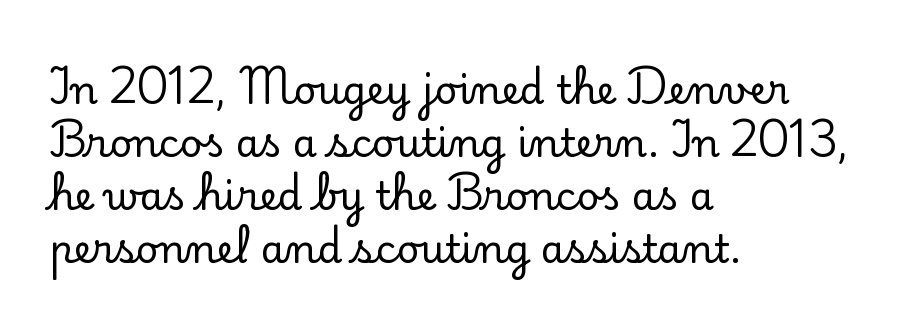
Letters rest on an invisible, unmarked baseline. The lettering stays uniformly vertical, giving the passage a roman look. Tracking here is standard; glyphs follow each other at the usual distance. One glance says typical: line gaps are just what's usual. Left-aligned paragraph, ragged on the right. Here the designer chose a conventional face with non-uniform glyph widths.
